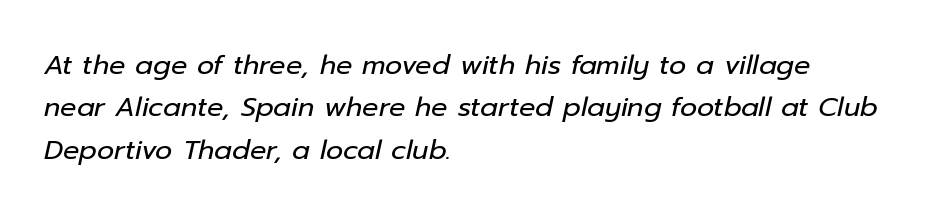
Q: Is the text bold? A: No.
Q: Is the text italic (slanted)? A: Yes, it leans right by about 12 degrees.
Q: Is the text underlined? A: No.
Q: How is the paragraph aligned? A: Left-aligned.
Q: Is the spacing between letters normal or unusually wide? A: Normal.
Q: Is the spacing between lines tight, normal or loose? A: Normal.
